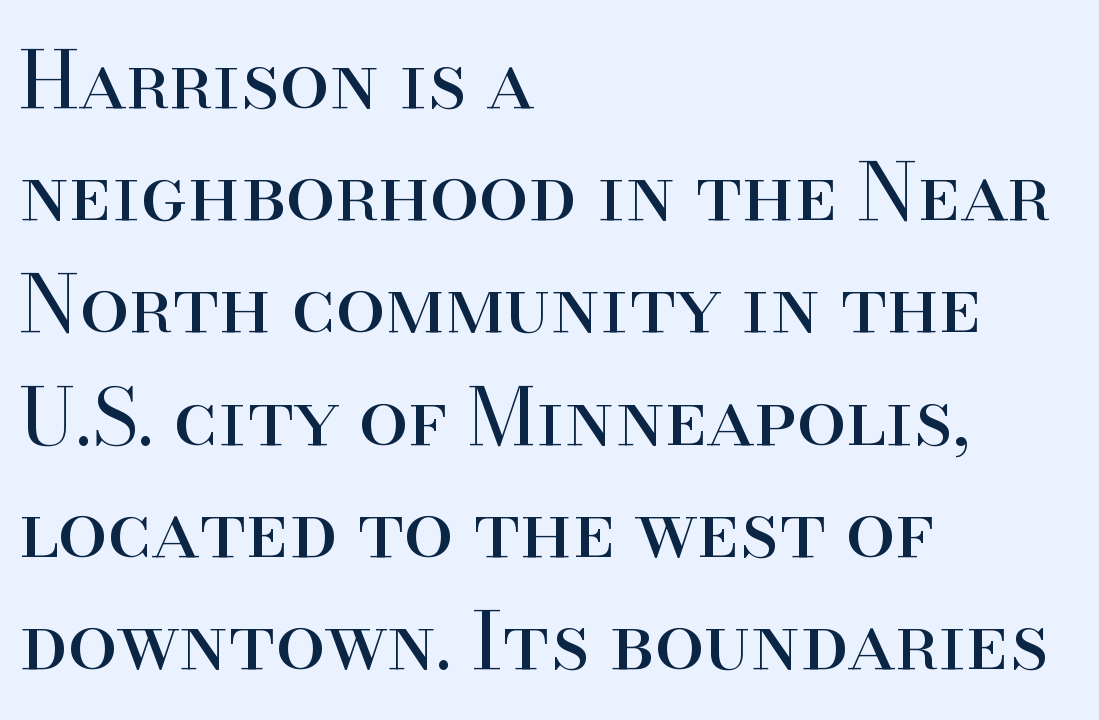
{"serif": "yes", "italic": "no", "bold": "no", "weight": "regular", "width": "normal", "stroke_contrast": "high", "x_height": "small", "monospaced": "no", "underline": "no", "align": "left", "line_spacing": "normal", "line_spacing_ratio": 1.42, "letter_spacing": "normal", "letter_spacing_em": 0.0, "glyph_px": 79}
